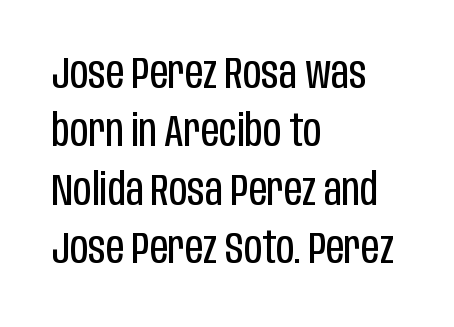
{"serif": "no", "italic": "no", "bold": "no", "weight": "regular", "width": "condensed", "stroke_contrast": "low", "x_height": "large", "monospaced": "no", "underline": "no", "align": "left", "line_spacing": "normal", "line_spacing_ratio": 1.3, "letter_spacing": "normal", "letter_spacing_em": 0.0, "glyph_px": 45}
